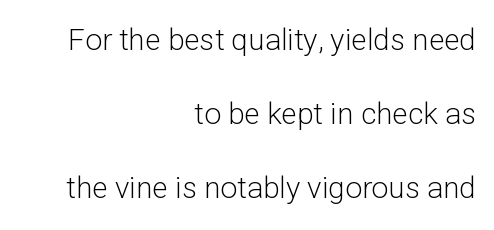
Q: Is the text bold? A: No.
Q: Is the text italic (slanted)? A: No, it is upright.
Q: Is the typeface a serif or a sans-serif typeface? A: Sans-serif.
Q: Is the text underlined? A: No.
Q: How is the paragraph aligned? A: Right-aligned.
Q: Is the spacing between letters normal or unusually wide? A: Normal.
Q: Is the spacing between lines tight, normal or loose? A: Loose.
Q: Width (condensed, normal, or wide)? A: Normal.
Q: Stroke contrast? A: Low.
Q: x-height? A: Medium.
Q: Monospaced? A: No.
